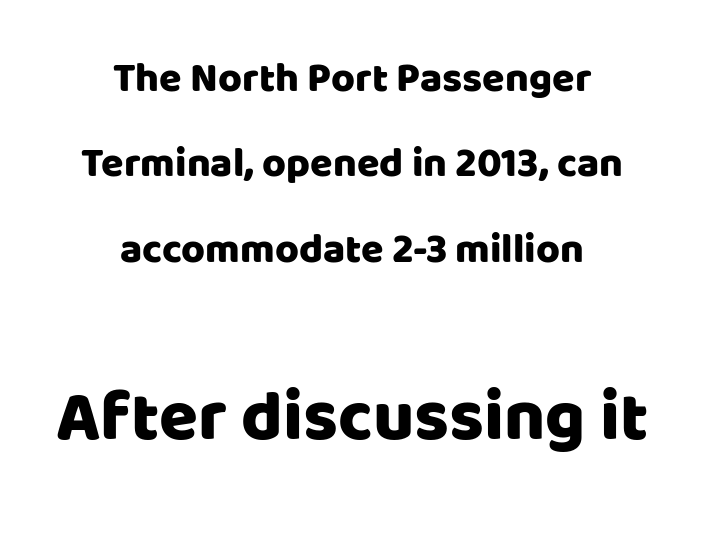
Q: Is the text italic (slanted)? A: No, it is upright.
Q: Is the typeface a serif or a sans-serif typeface? A: Sans-serif.
Q: Is the text underlined? A: No.
Q: How is the paragraph aligned? A: Centered.
Q: Is the spacing between letters normal or unusually wide? A: Normal.
Q: Is the spacing between lines tight, normal or loose? A: Loose.
Q: Which block of text is set in a larger size, the first (top) or the second (bottom)? A: The second (bottom) one.
Q: Width (condensed, normal, or wide)? A: Normal.
Q: Stroke contrast? A: Low.
Q: x-height? A: Large.
Q: Monospaced? A: No.
